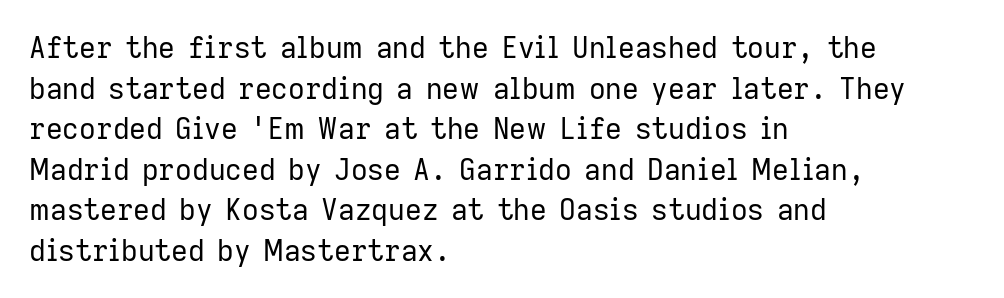
{"serif": "no", "italic": "no", "bold": "no", "weight": "regular", "width": "normal", "stroke_contrast": "low", "x_height": "medium", "monospaced": "no", "underline": "no", "align": "left", "line_spacing": "normal", "line_spacing_ratio": 1.4, "letter_spacing": "normal", "letter_spacing_em": 0.0, "glyph_px": 29}
